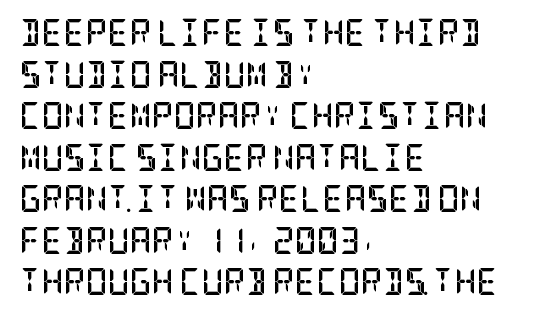
The image shows 27 px bold type, upright; set left-aligned, normal line spacing (1.54x), normal letter spacing, not underlined.
